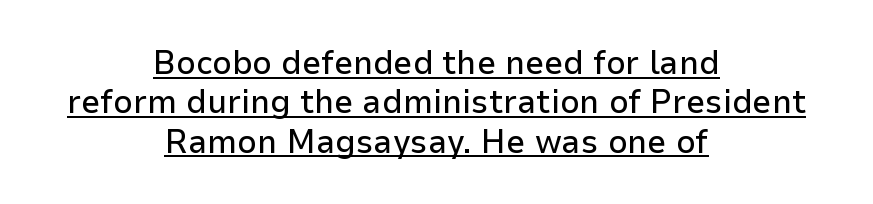
The image shows 34 px sans-serif type, upright; set centered, line spacing 1.16x, normal letter spacing, underlined; low stroke contrast and a medium x-height.
